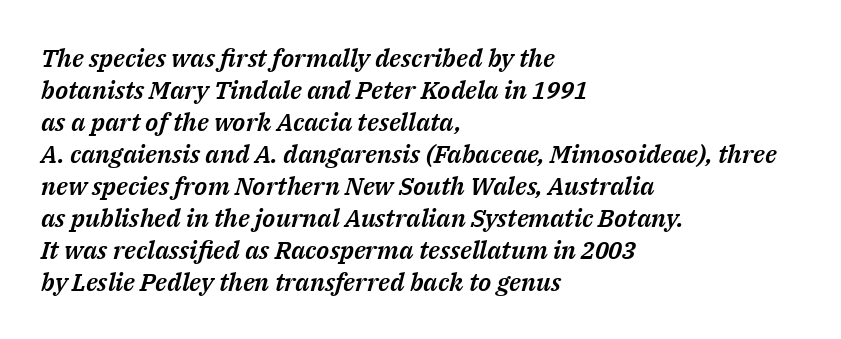
The image shows 25 px text type, italic (leaning right); set left-aligned, normal line spacing (1.28x), normal letter spacing, not underlined.
